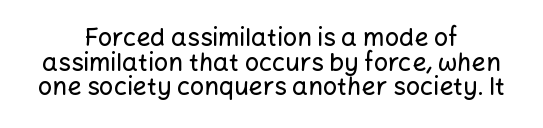
The image shows 25 px text type, upright; set centered, tight line spacing (0.99x), normal letter spacing, not underlined.
